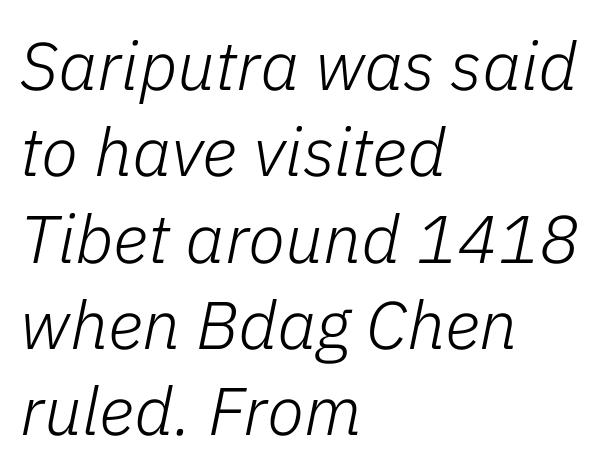
{"italic": "yes", "lean": "right", "slant_degrees": 11, "bold": "no", "weight": "light", "width": "normal", "stroke_contrast": "low", "x_height": "medium", "monospaced": "no", "underline": "no", "align": "left", "line_spacing": "normal", "line_spacing_ratio": 1.27, "letter_spacing": "normal", "letter_spacing_em": 0.0, "glyph_px": 68}
